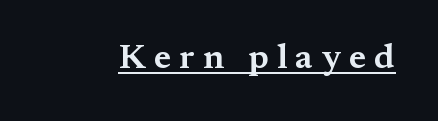
The image shows 34 px wide serif type, upright; set unusually wide letter spacing (+0.24 em), underlined; medium stroke contrast and a medium x-height.
